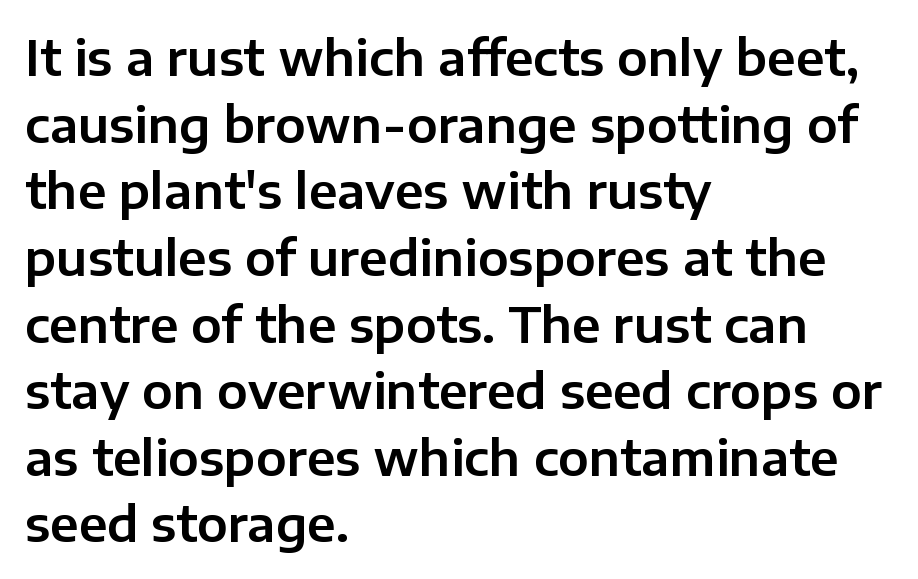
The passage is arranged the way most books set body copy — flush left. Descenders are the only things crossing below the line. Examine the stroke ends and you'll find no serifs. Characters remain perfectly vertical along every line.
